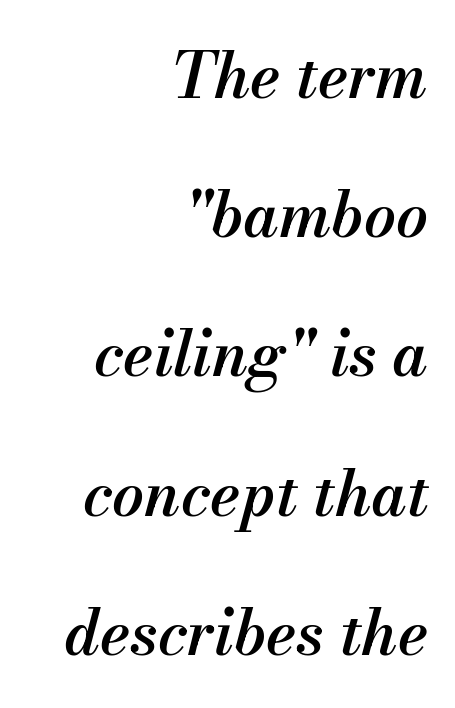
The image shows 63 px semibold type, italic (leaning right); set right-aligned, loose line spacing (2.21x), normal letter spacing, not underlined; medium stroke contrast and a small x-height.
